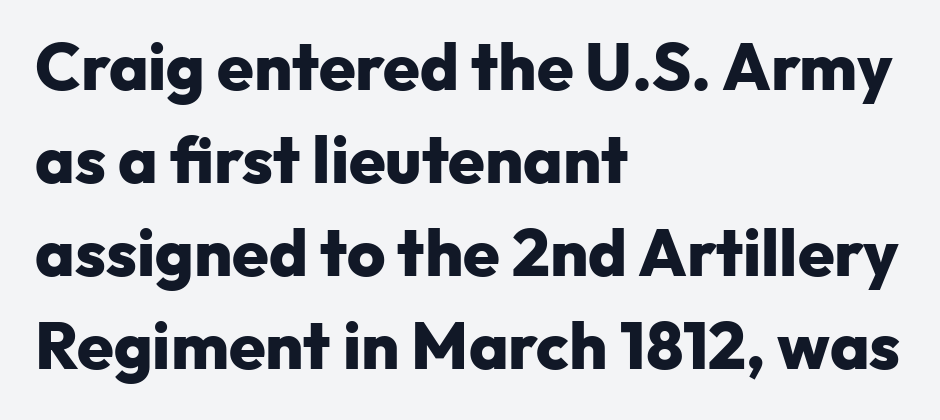
The image shows 66 px heavy sans-serif type, upright; set left-aligned, normal line spacing (1.41x), normal letter spacing, not underlined; low stroke contrast and a medium x-height.
